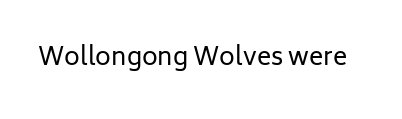
The image shows 24 px text type, upright; set normal letter spacing, not underlined.
